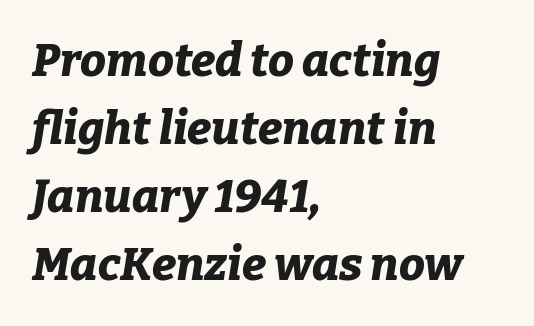
Glance below the letters and you will spot only blank space. Bold? Absolutely — the strokes are thick and heavy. Does the leading feel generous? No, just average. This sample has the flowing, uneven cadence of proportional lettering. Default kerning and tracking; the words read as compact shapes. Designer's note — italics engaged.
